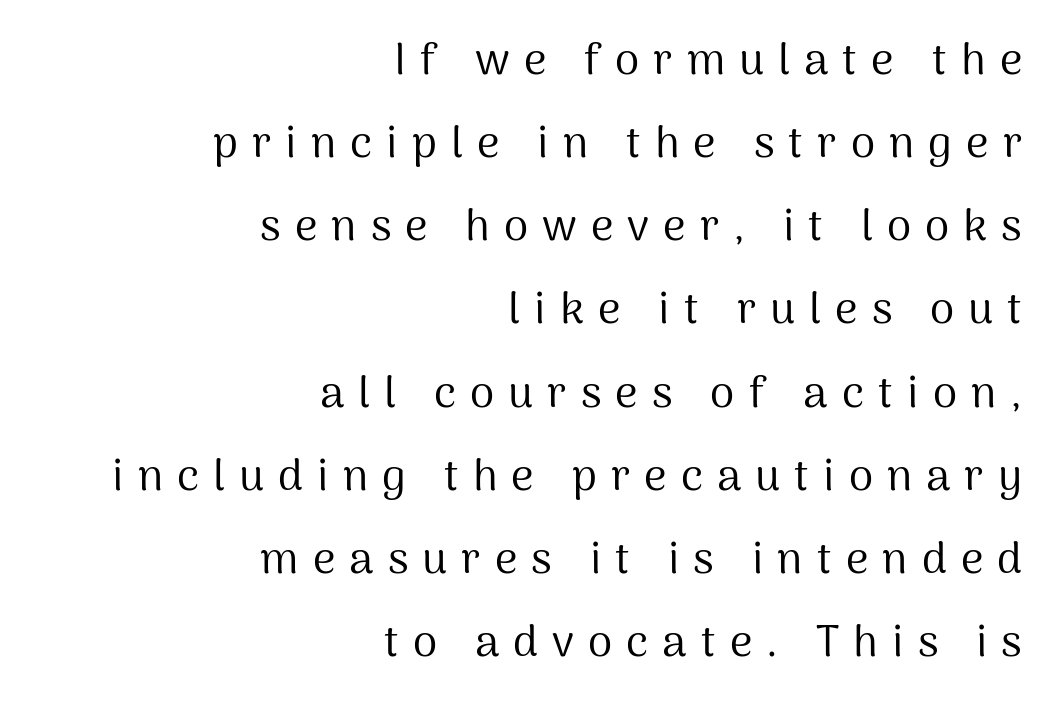
The letters carry no serifs — their stems end cleanly without finishing strokes. The typeface has the unassuming heft of standard copy or less. Nope, not italic — everything's standing straight. Check under the words: just untouched page.
